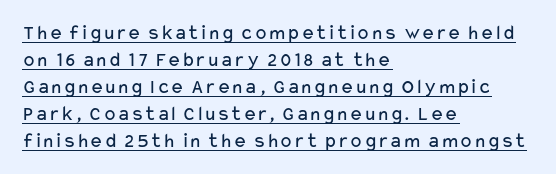
The image shows 21 px text type, upright; set left-aligned, normal line spacing (1.28x), normal letter spacing, underlined.
